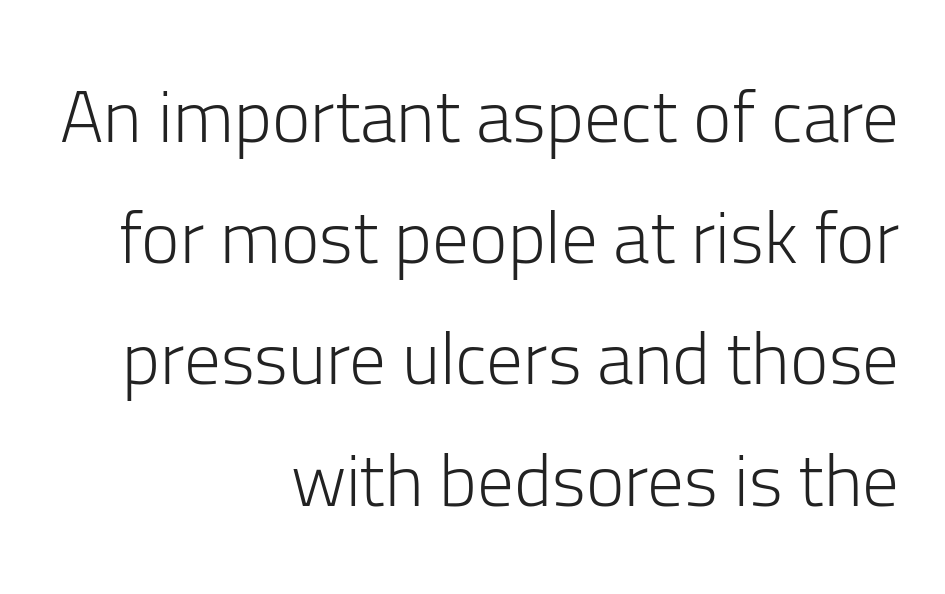
{"serif": "no", "italic": "no", "bold": "no", "weight": "light", "width": "normal", "stroke_contrast": "low", "x_height": "medium", "monospaced": "no", "underline": "no", "align": "right", "line_spacing": "normal", "line_spacing_ratio": 1.66, "letter_spacing": "normal", "letter_spacing_em": 0.0, "glyph_px": 73}
